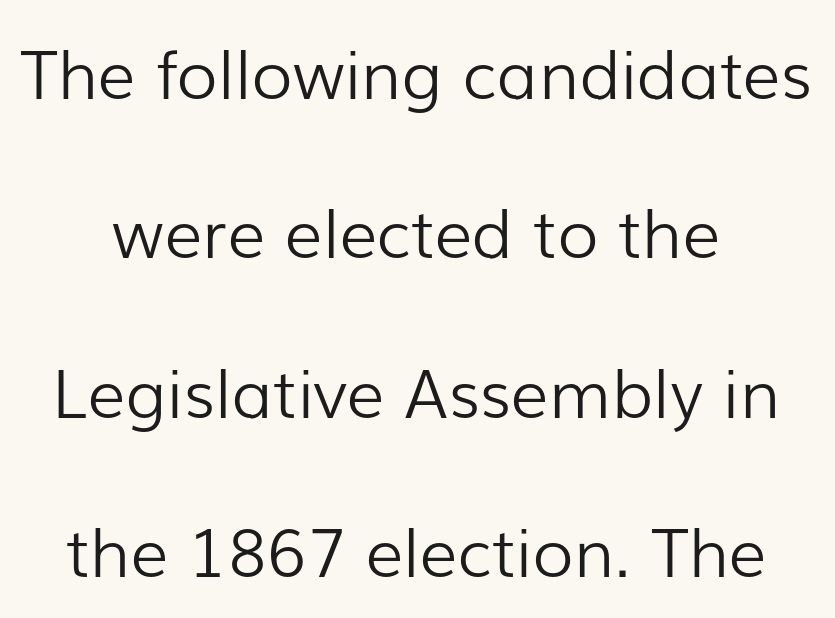
{"serif": "no", "italic": "no", "bold": "no", "weight": "light", "width": "normal", "stroke_contrast": "low", "x_height": "medium", "monospaced": "no", "underline": "no", "align": "center", "line_spacing": "loose", "line_spacing_ratio": 2.38, "letter_spacing": "normal", "letter_spacing_em": 0.0, "glyph_px": 67}
